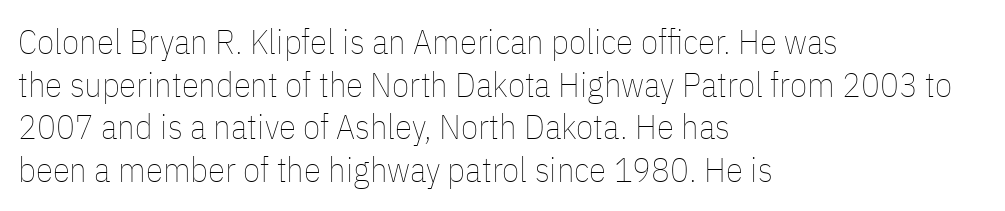
Q: Is the text bold? A: No.
Q: Is the text italic (slanted)? A: No, it is upright.
Q: Is the text underlined? A: No.
Q: How is the paragraph aligned? A: Left-aligned.
Q: Is the spacing between letters normal or unusually wide? A: Normal.
Q: Width (condensed, normal, or wide)? A: Condensed.
Q: Stroke contrast? A: Low.
Q: x-height? A: Medium.
Q: Monospaced? A: No.
